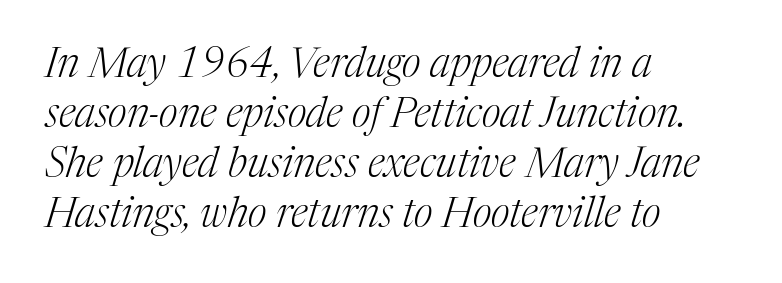
The image shows 41 px light serif type, italic (leaning right); set left-aligned, line spacing 1.22x, normal letter spacing, not underlined; medium stroke contrast and a medium x-height.
